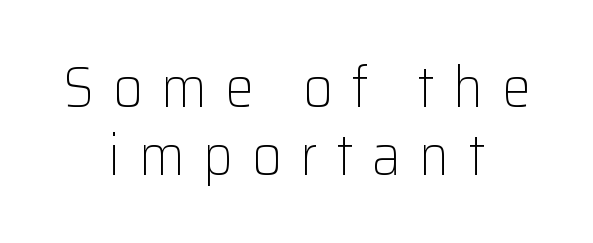
Q: Is the text bold? A: No.
Q: Is the text italic (slanted)? A: No, it is upright.
Q: Is the typeface a serif or a sans-serif typeface? A: Sans-serif.
Q: Is the text underlined? A: No.
Q: How is the paragraph aligned? A: Centered.
Q: Is the spacing between letters normal or unusually wide? A: Unusually wide.
Q: Width (condensed, normal, or wide)? A: Normal.
Q: Stroke contrast? A: Low.
Q: x-height? A: Medium.
Q: Monospaced? A: No.
